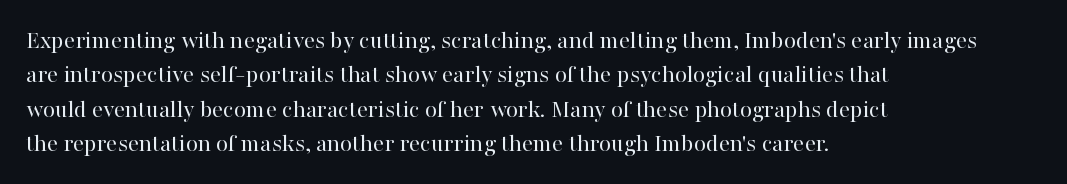
{"italic": "no", "bold": "no", "underline": "no", "align": "left", "line_spacing": "normal", "line_spacing_ratio": 1.38, "letter_spacing": "normal", "letter_spacing_em": 0.0, "glyph_px": 25}
